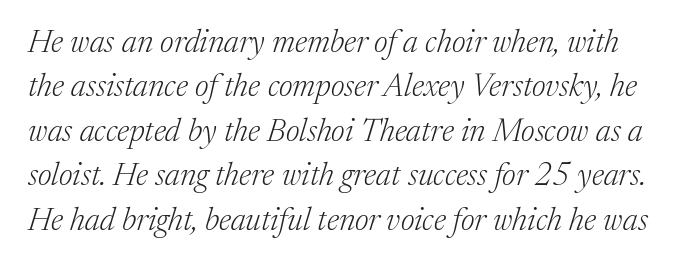
Q: Is the text bold? A: No.
Q: Is the text italic (slanted)? A: Yes, it leans right by about 17 degrees.
Q: Is the typeface a serif or a sans-serif typeface? A: Serif.
Q: Is the text underlined? A: No.
Q: Is the spacing between letters normal or unusually wide? A: Normal.
Q: Is the spacing between lines tight, normal or loose? A: Normal.
Q: Width (condensed, normal, or wide)? A: Normal.
Q: Stroke contrast? A: Medium.
Q: x-height? A: Medium.
Q: Monospaced? A: No.
